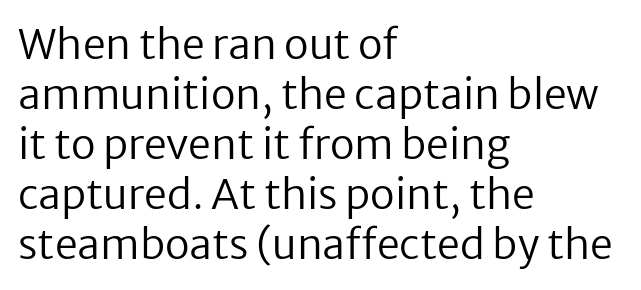
Stroke terminals: plain, sans-serif. Unlike italic type, these characters show no tilt at all. Weight class: somewhere from thin through regular. Character widths vary here, with narrow letters taking less room than wide ones.
